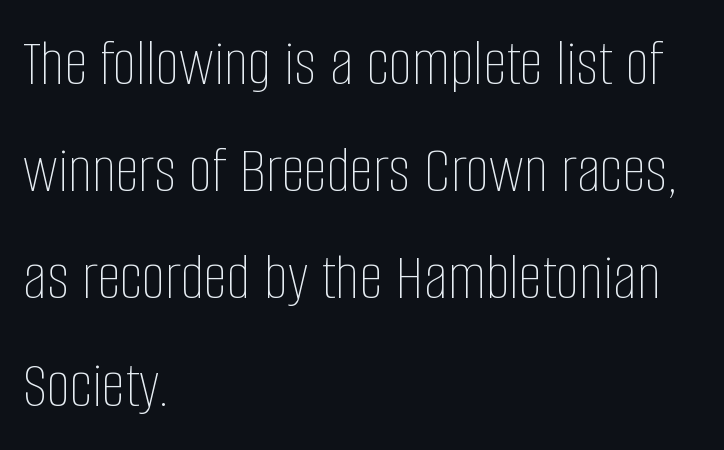
The image shows 67 px thin, condensed type, upright; set left-aligned, normal line spacing (1.6x), normal letter spacing, not underlined; low stroke contrast and a large x-height.
